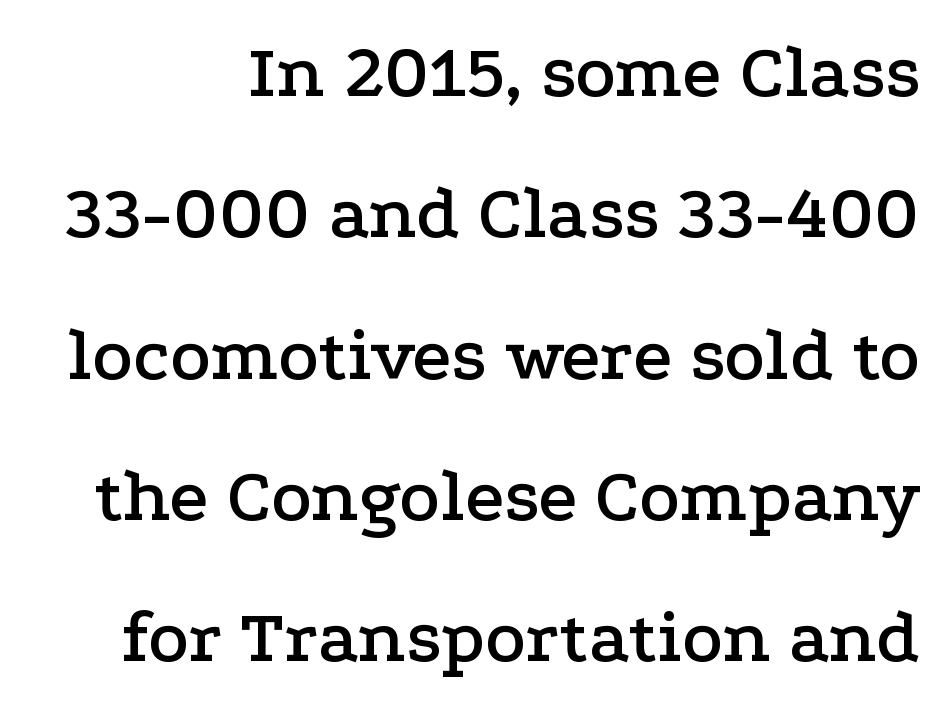
The image shows 76 px wide serif type, upright; set line spacing 1.86x, normal letter spacing, not underlined; low stroke contrast and a medium x-height.
